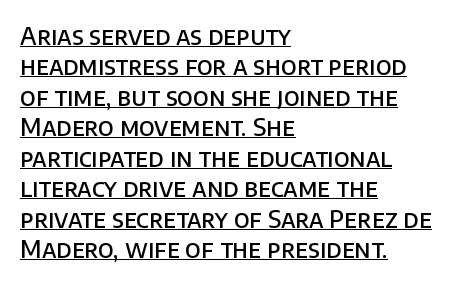
Q: Is the text bold? A: Semi-bold.
Q: Is the text italic (slanted)? A: No, it is upright.
Q: Is the text underlined? A: Yes.
Q: How is the paragraph aligned? A: Left-aligned.
Q: Is the spacing between letters normal or unusually wide? A: Normal.
Q: Is the spacing between lines tight, normal or loose? A: Normal.
